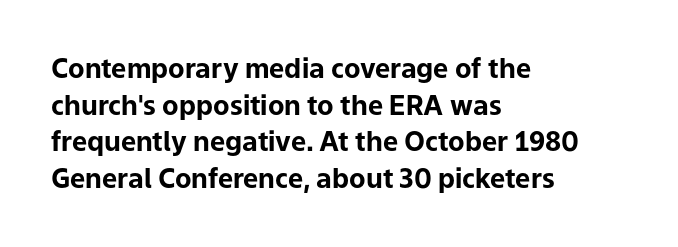
The image shows 27 px bold type, upright; set left-aligned, normal line spacing (1.36x), normal letter spacing, not underlined.
